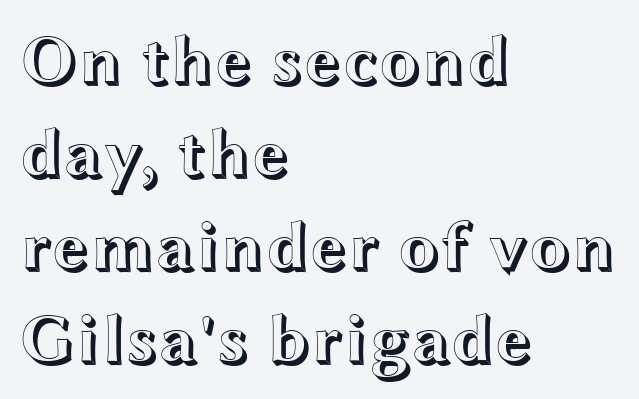
Every character sits straight up, as roman type does. The compositor pushed each line to the left boundary. The line-height multiplier appears to be the usual default. A typesetter would call this proportional, since set widths differ per character. Standard letterfit; no display-style spreading of the glyphs. The gap between lines stays unmarked.
